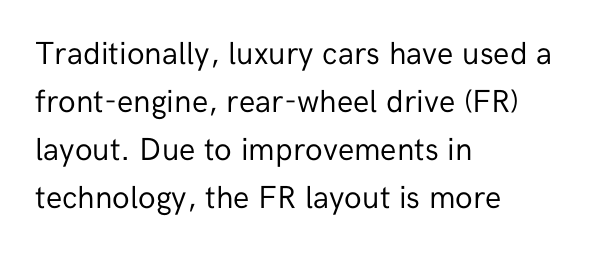
Each letter keeps its own natural width here, so spacing adapts to shape. Italic? Not at all — the glyphs are vertical. Regular leading. No extra ink here — the face is not bold. The compositor pushed each line to the left boundary.
